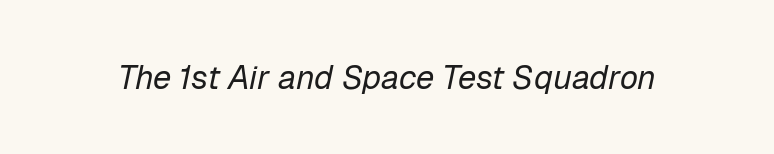
Q: Is the text bold? A: No.
Q: Is the text italic (slanted)? A: Yes, it leans right by about 12 degrees.
Q: Is the text underlined? A: No.
Q: Is the spacing between letters normal or unusually wide? A: Normal.
Q: Width (condensed, normal, or wide)? A: Normal.
Q: Stroke contrast? A: Low.
Q: x-height? A: Medium.
Q: Monospaced? A: No.
